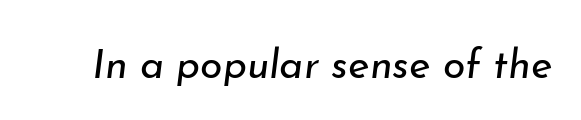
Q: Is the text bold? A: No.
Q: Is the text italic (slanted)? A: Yes, it leans right by about 7 degrees.
Q: Is the text underlined? A: No.
Q: Is the spacing between letters normal or unusually wide? A: Normal.
Q: Width (condensed, normal, or wide)? A: Normal.
Q: Stroke contrast? A: Low.
Q: x-height? A: Small.
Q: Monospaced? A: No.
